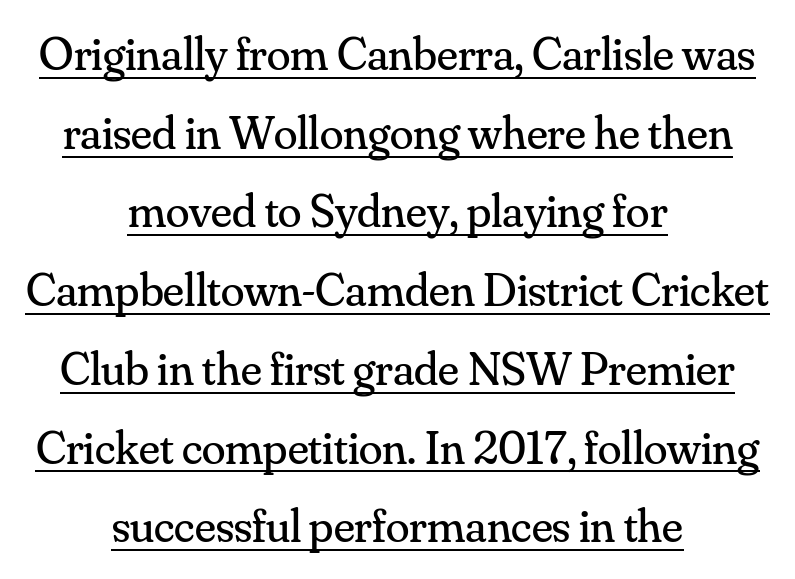
Heft: none added — not bold. Nope, not italic — everything's standing straight. The text block is weighted toward neither margin, spreading evenly from the middle. Is the letter spacing exaggerated? No — it looks like the ordinary default.
